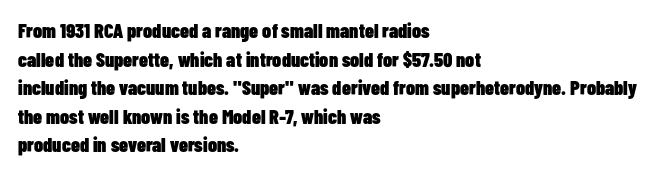
Q: Is the text bold? A: Yes.
Q: Is the text italic (slanted)? A: No, it is upright.
Q: Is the text underlined? A: No.
Q: How is the paragraph aligned? A: Left-aligned.
Q: Is the spacing between letters normal or unusually wide? A: Normal.
Q: Is the spacing between lines tight, normal or loose? A: Normal.
